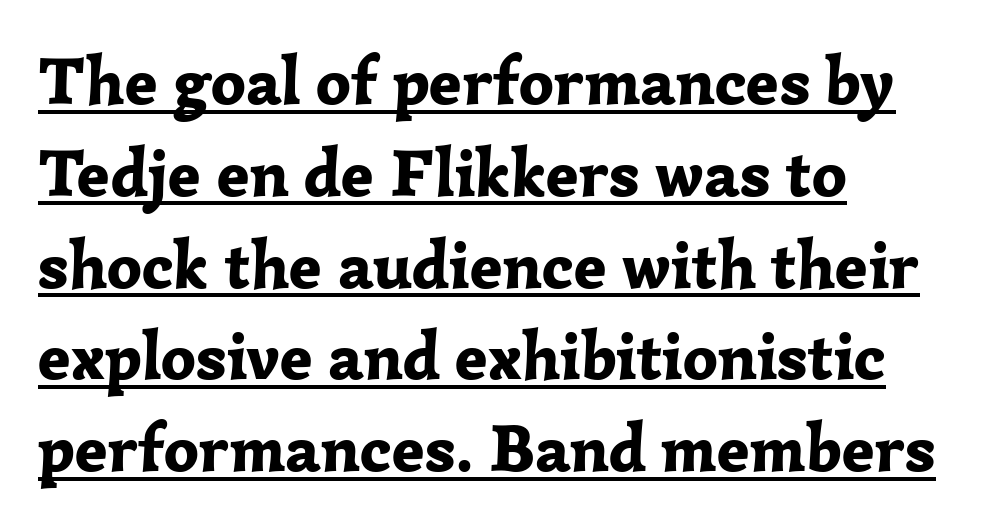
The image shows 68 px bold serif type, upright; set left-aligned, normal line spacing (1.35x), normal letter spacing, underlined; low stroke contrast and a medium x-height.
